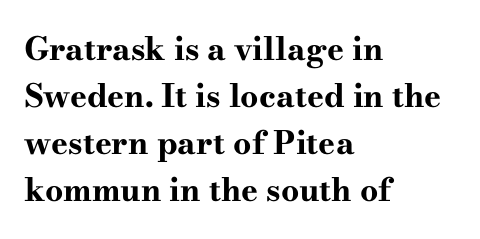
{"serif": "yes", "italic": "no", "bold": "yes", "weight": "bold", "width": "wide", "stroke_contrast": "high", "x_height": "small", "monospaced": "no", "underline": "no", "align": "left", "line_spacing": "normal", "line_spacing_ratio": 1.47, "letter_spacing": "normal", "letter_spacing_em": 0.0, "glyph_px": 32}
